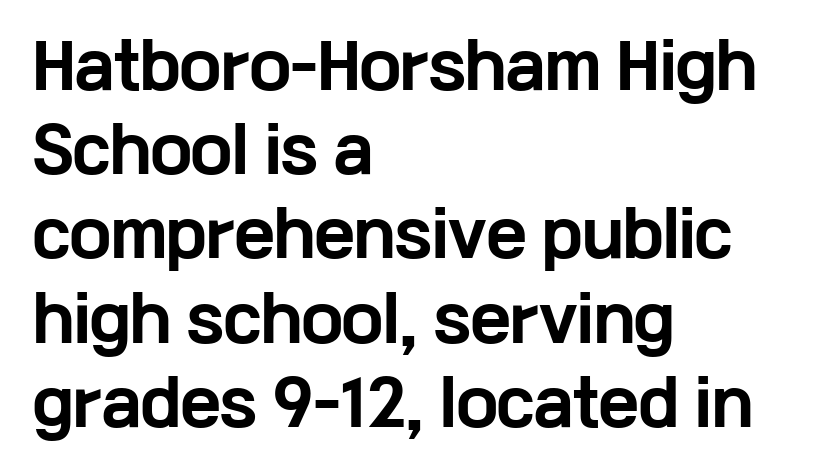
{"serif": "no", "italic": "no", "bold": "yes", "weight": "bold", "width": "wide", "stroke_contrast": "low", "x_height": "medium", "monospaced": "no", "underline": "no", "align": "left", "line_spacing": "normal", "line_spacing_ratio": 1.38, "letter_spacing": "normal", "letter_spacing_em": 0.0, "glyph_px": 61}
